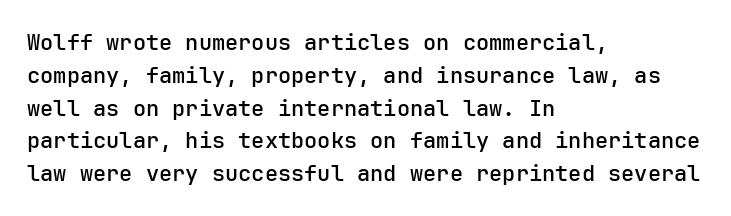
The specimen omits any rule beneath the text block's lines. Is the letter spacing exaggerated? No — it looks like the ordinary default. The typography opts for an upright posture over an oblique one. The rag falls on the right side of this text block. Baseline-to-baseline distance is the conventional proportion of letter height.
